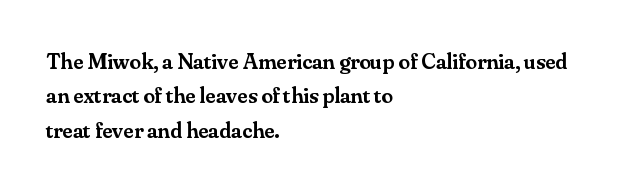
{"italic": "no", "bold": "semi", "underline": "no", "align": "left", "line_spacing": "normal", "line_spacing_ratio": 1.5, "letter_spacing": "normal", "letter_spacing_em": 0.0, "glyph_px": 23}
